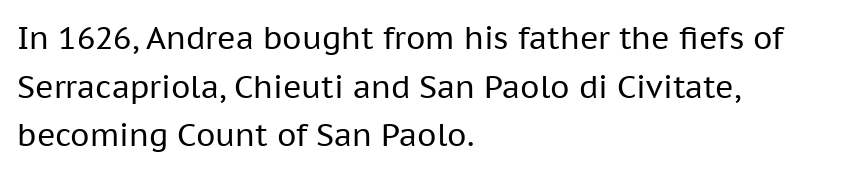
Compared with a typical body face, this is equally light or lighter still. Teacher's note: observe the even left margin — that is flush-left alignment. Is this a fixed-width face? No — the glyphs have proportional, varying widths. The letters stand straight up with perfectly vertical stems. This sample uses plain, unmodified letter spacing.
